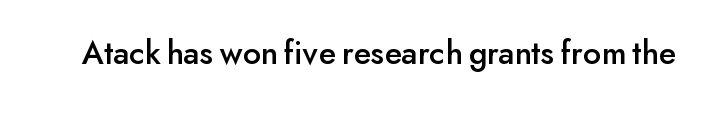
Q: Is the text italic (slanted)? A: No, it is upright.
Q: Is the typeface a serif or a sans-serif typeface? A: Sans-serif.
Q: Is the text underlined? A: No.
Q: Is the spacing between letters normal or unusually wide? A: Normal.
Q: Width (condensed, normal, or wide)? A: Normal.
Q: Stroke contrast? A: Low.
Q: x-height? A: Small.
Q: Monospaced? A: No.
